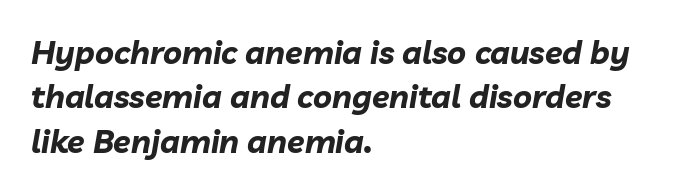
Alignment: flush left. Each word holds together tightly as a unit, with standard inter-letter gaps. Honestly, there is no underline to notice here at all. Looks like regular typesetting: each glyph gets only the width it needs. Rendered with sloped, italic letterforms. Typographic density is high because the face is bold.
